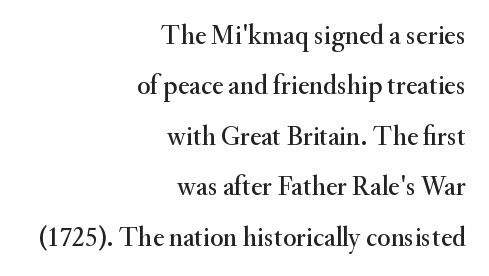
Short note: letters normally spaced. Has an underline been added? It has not. Line endings align vertically; line beginnings do not. Posture: straight, roman, zero tilt.
